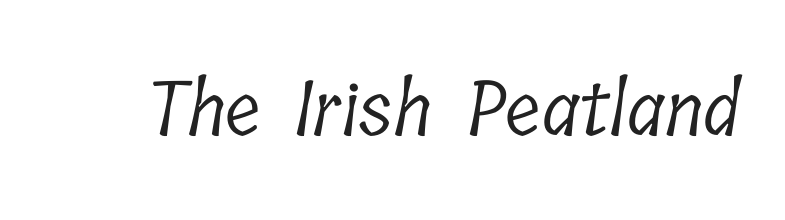
{"serif": "yes", "bold": "no", "weight": "light", "width": "condensed", "stroke_contrast": "low", "x_height": "medium", "monospaced": "no", "underline": "no", "letter_spacing": "normal", "letter_spacing_em": 0.0, "glyph_px": 76}
